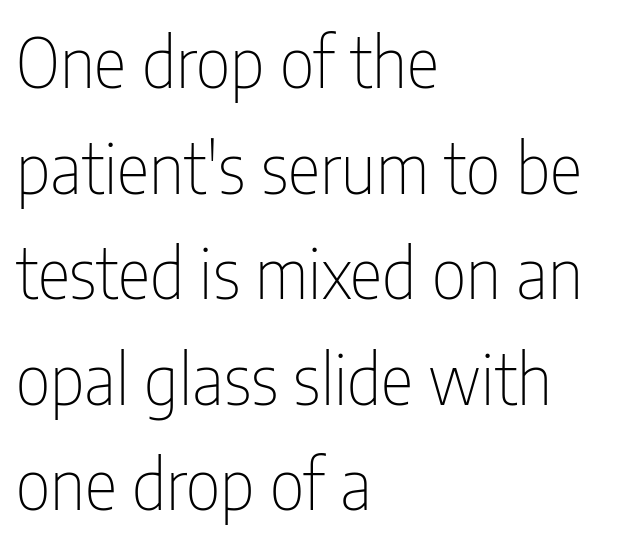
Q: Is the text bold? A: No.
Q: Is the text italic (slanted)? A: No, it is upright.
Q: Is the typeface a serif or a sans-serif typeface? A: Sans-serif.
Q: Is the text underlined? A: No.
Q: How is the paragraph aligned? A: Left-aligned.
Q: Is the spacing between letters normal or unusually wide? A: Normal.
Q: Is the spacing between lines tight, normal or loose? A: Normal.
Q: Width (condensed, normal, or wide)? A: Condensed.
Q: Stroke contrast? A: Low.
Q: x-height? A: Medium.
Q: Monospaced? A: No.
